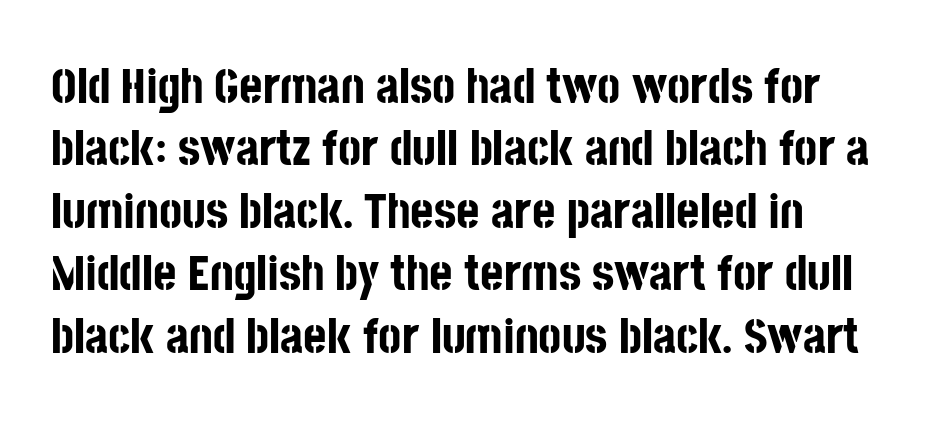
The rendering anchors every line to the left-hand side. No word sits above an underline. In terms of posture, this sample is upright. Is this a fixed-width face? No — the glyphs have proportional, varying widths.
